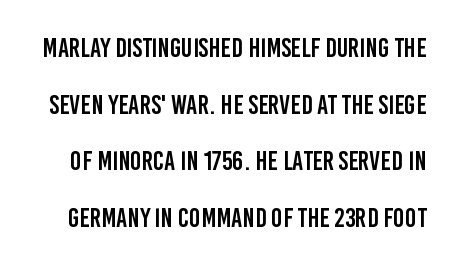
The image shows 27 px text type, upright; set loose line spacing (2.1x), normal letter spacing, not underlined.
